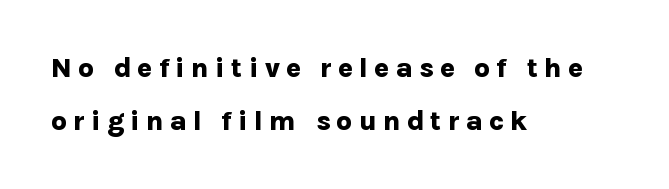
In terms of letterform style, serifs are entirely absent. The rendering inserts visible extra space after every character. Summary of weight: heavy, a full bold. Alignment: flush left.
